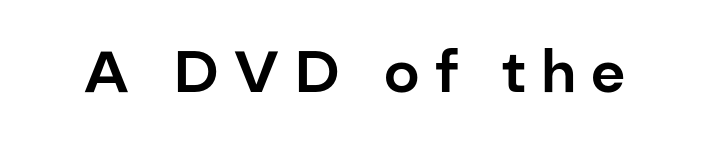
Q: Is the text italic (slanted)? A: No, it is upright.
Q: Is the typeface a serif or a sans-serif typeface? A: Sans-serif.
Q: Is the text underlined? A: No.
Q: Is the spacing between letters normal or unusually wide? A: Unusually wide.
Q: Width (condensed, normal, or wide)? A: Normal.
Q: Stroke contrast? A: Low.
Q: x-height? A: Medium.
Q: Monospaced? A: No.
